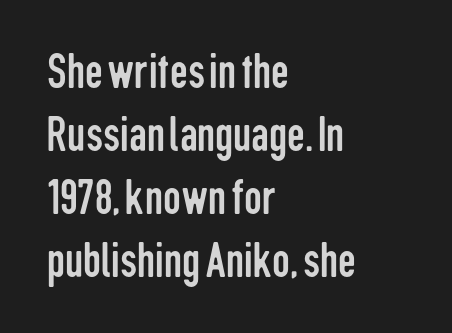
The image shows 50 px regular-weight, condensed sans-serif type, upright; set left-aligned, normal line spacing (1.26x), normal letter spacing, not underlined; low stroke contrast and a medium x-height.
